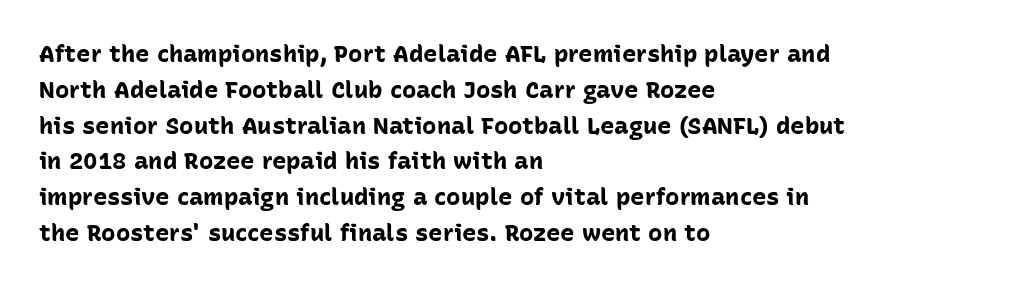
{"italic": "no", "bold": "yes", "underline": "no", "align": "left", "line_spacing": "normal", "line_spacing_ratio": 1.49, "letter_spacing": "normal", "letter_spacing_em": 0.0, "glyph_px": 24}
